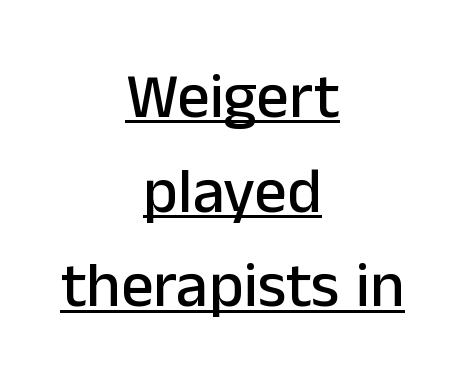
The image shows 64 px sans-serif type, upright; set centered, normal line spacing (1.48x), normal letter spacing, underlined; low stroke contrast and a medium x-height.
